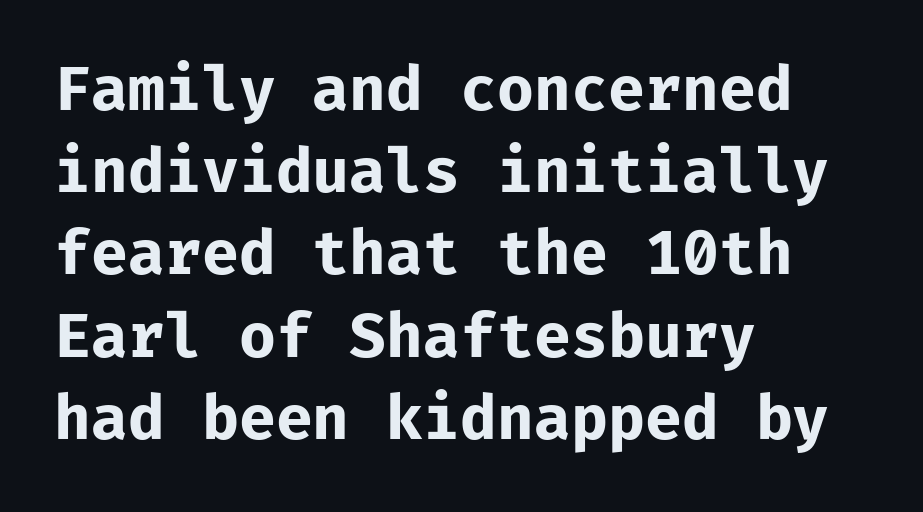
{"serif": "no", "italic": "no", "bold": "yes", "weight": "bold", "width": "normal", "stroke_contrast": "low", "x_height": "medium", "monospaced": "yes", "underline": "no", "align": "left", "line_spacing": "normal", "line_spacing_ratio": 1.37, "letter_spacing": "normal", "letter_spacing_em": 0.0, "glyph_px": 60}
